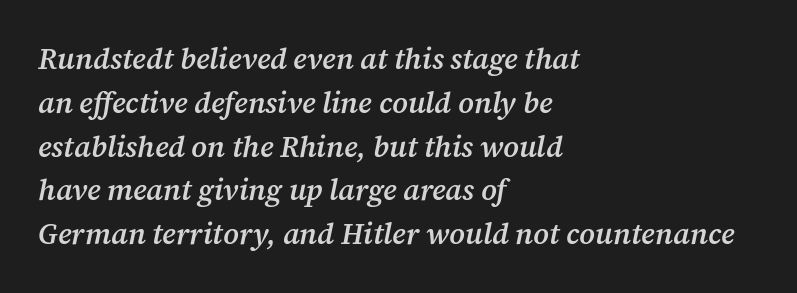
This sample is left-justified, so line endings fall wherever the words run out. Is this a fixed-width face? No — the glyphs have proportional, varying widths. Weight: semibold (demi). Little horizontal feet cap the strokes, marking this as serif type.
